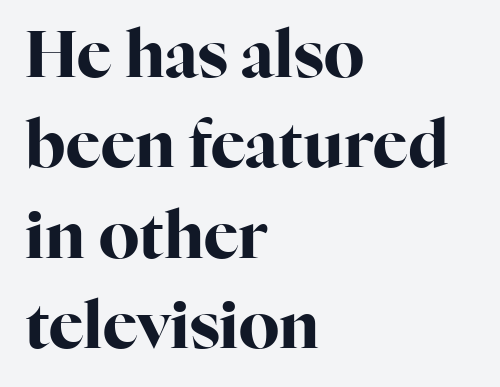
Q: Is the text bold? A: Yes.
Q: Is the text italic (slanted)? A: No, it is upright.
Q: Is the typeface a serif or a sans-serif typeface? A: Serif.
Q: Is the text underlined? A: No.
Q: How is the paragraph aligned? A: Left-aligned.
Q: Is the spacing between letters normal or unusually wide? A: Normal.
Q: Is the spacing between lines tight, normal or loose? A: Normal.
Q: Width (condensed, normal, or wide)? A: Normal.
Q: Stroke contrast? A: High.
Q: x-height? A: Medium.
Q: Monospaced? A: No.
